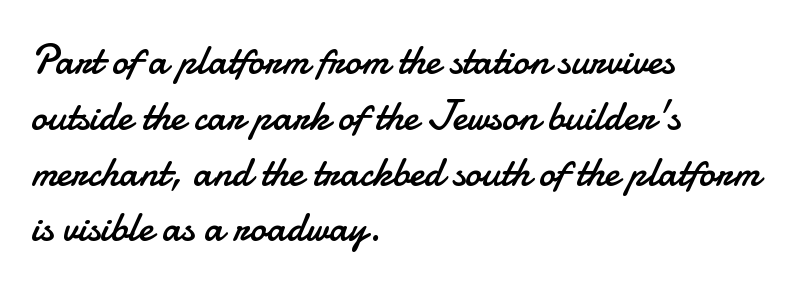
{"serif": "no", "bold": "no", "weight": "regular", "width": "normal", "stroke_contrast": "low", "x_height": "small", "monospaced": "no", "underline": "no", "align": "left", "line_spacing": "normal", "line_spacing_ratio": 1.36, "letter_spacing": "normal", "letter_spacing_em": 0.0, "glyph_px": 41}
